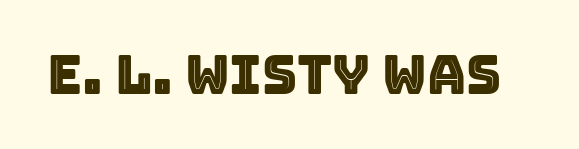
The image shows 54 px text type, upright; set normal letter spacing, not underlined; a large x-height.
